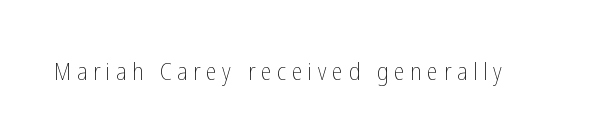
The passage shown is not bold in any degree. The tracking jumps out immediately: characters are airy and widely separated. The typography opts for an upright posture over an oblique one. Beneath every word, the page is bare.
